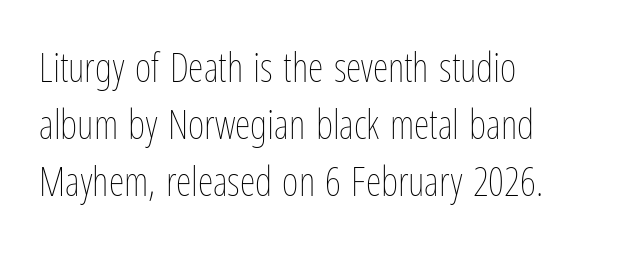
{"italic": "no", "bold": "no", "weight": "thin", "width": "condensed", "stroke_contrast": "low", "x_height": "medium", "monospaced": "no", "underline": "no", "align": "left", "line_spacing": "normal", "line_spacing_ratio": 1.42, "letter_spacing": "normal", "letter_spacing_em": 0.0, "glyph_px": 40}
